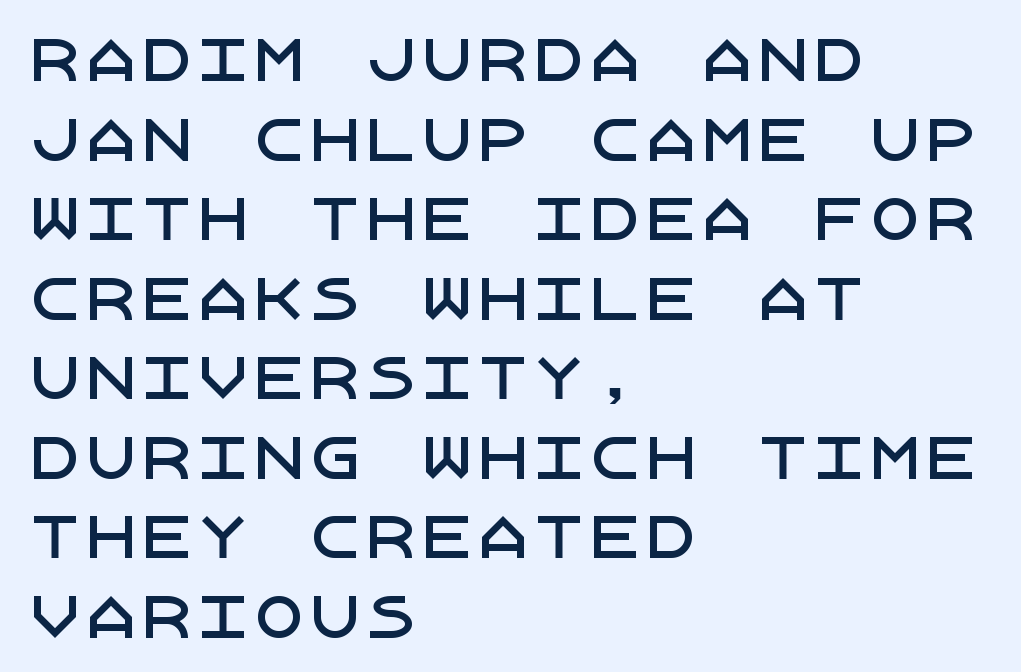
The image shows 56 px sans-serif type, upright; set left-aligned, normal line spacing (1.42x), normal letter spacing, not underlined; low stroke contrast and a large x-height.
